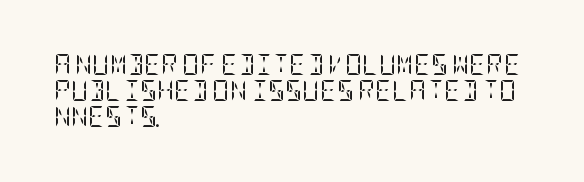
{"italic": "no", "bold": "no", "underline": "no", "align": "left", "line_spacing_ratio": 1.24, "letter_spacing": "normal", "letter_spacing_em": 0.0, "glyph_px": 21}
